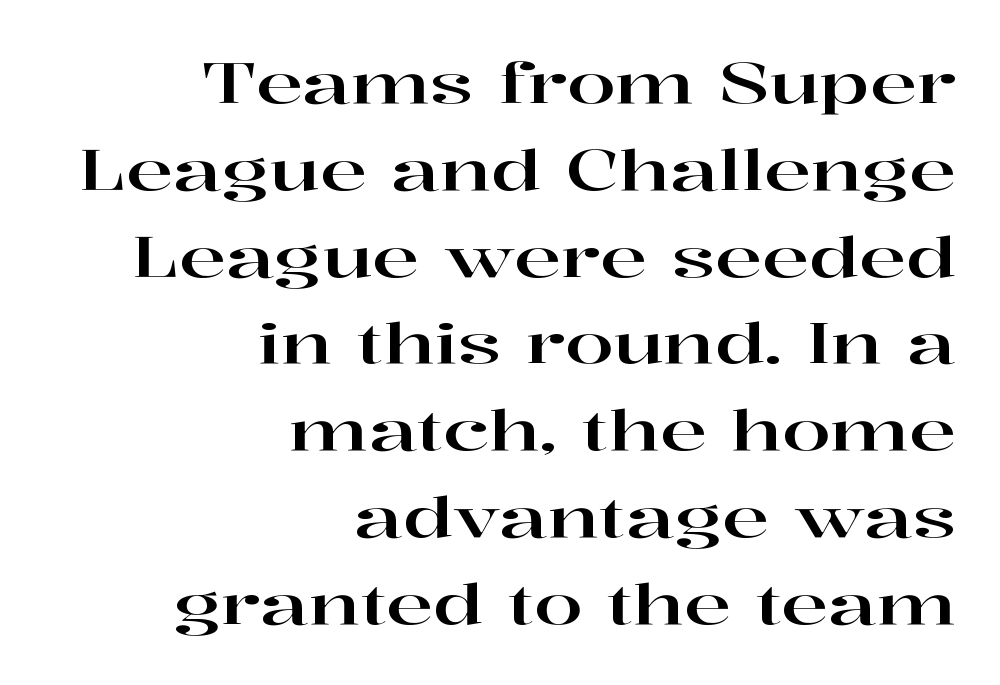
{"serif": "yes", "italic": "no", "width": "wide", "stroke_contrast": "high", "x_height": "medium", "monospaced": "no", "underline": "no", "align": "right", "line_spacing": "normal", "line_spacing_ratio": 1.55, "letter_spacing": "normal", "letter_spacing_em": 0.0, "glyph_px": 56}
